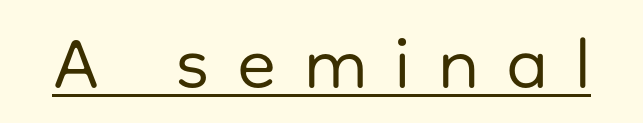
A typesetter would label this face a sans. Every character sits straight up, as roman type does. Loose tracking; the words dissolve into strings of separated letters. Character widths vary here, with narrow letters taking less room than wide ones. Stroke thickness stays within the range of a standard reading face or lighter. Every word sits above its own underline.
